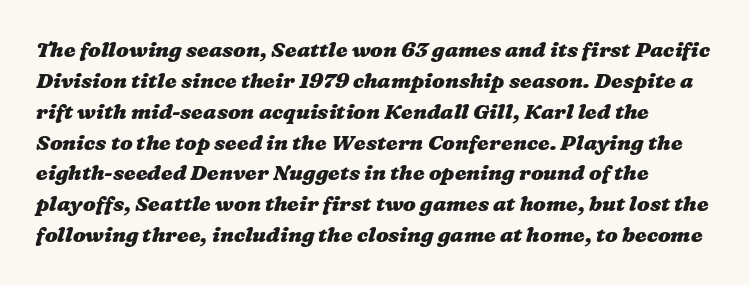
The image shows 21 px bold type; set normal line spacing (1.47x), normal letter spacing, not underlined.
